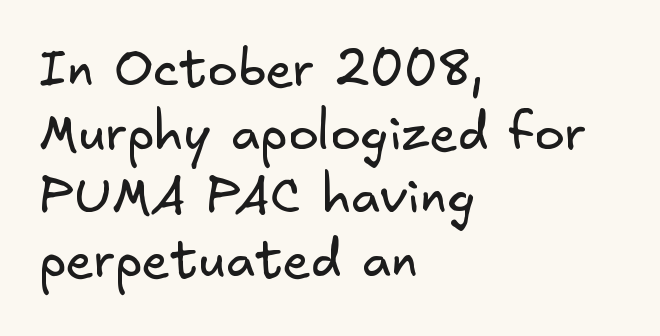
Q: Is the text bold? A: No.
Q: Is the typeface a serif or a sans-serif typeface? A: Sans-serif.
Q: Is the text underlined? A: No.
Q: How is the paragraph aligned? A: Left-aligned.
Q: Is the spacing between letters normal or unusually wide? A: Normal.
Q: Is the spacing between lines tight, normal or loose? A: Normal.
Q: Width (condensed, normal, or wide)? A: Normal.
Q: Stroke contrast? A: Low.
Q: x-height? A: Small.
